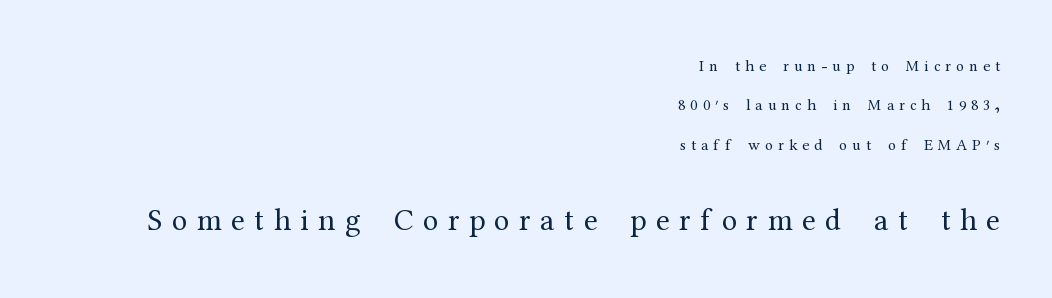
The lines in this sample share a right terminus and differ only in where they begin. The space directly below the letters is spotless. The passage shown is typed in a proportional face where columns would drift. These lines are composed in type with serifs. Glyph-to-glyph distance is far greater than everyday printed text.
